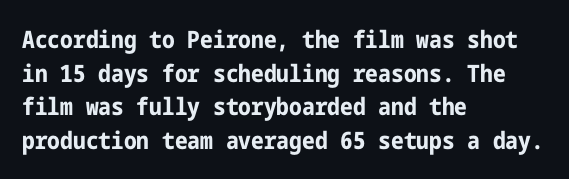
{"italic": "no", "bold": "yes", "underline": "no", "align": "left", "line_spacing": "normal", "line_spacing_ratio": 1.4, "letter_spacing": "normal", "letter_spacing_em": 0.0, "glyph_px": 24}
